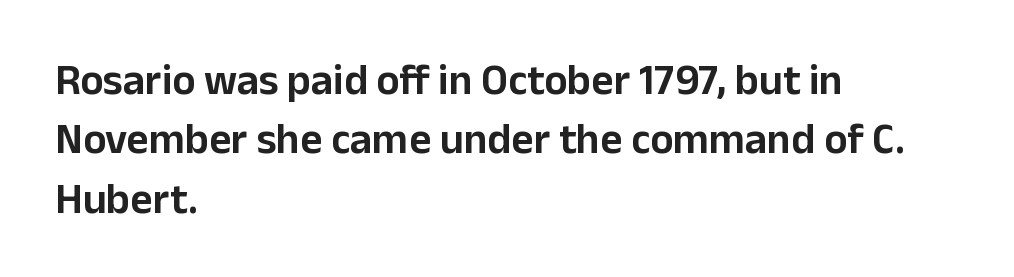
Posture: upright roman. Rows of type keep a routine distance in the vertical direction. Spacing between characters is what you'd get straight out of the box. Where is the straight margin? On the left.
